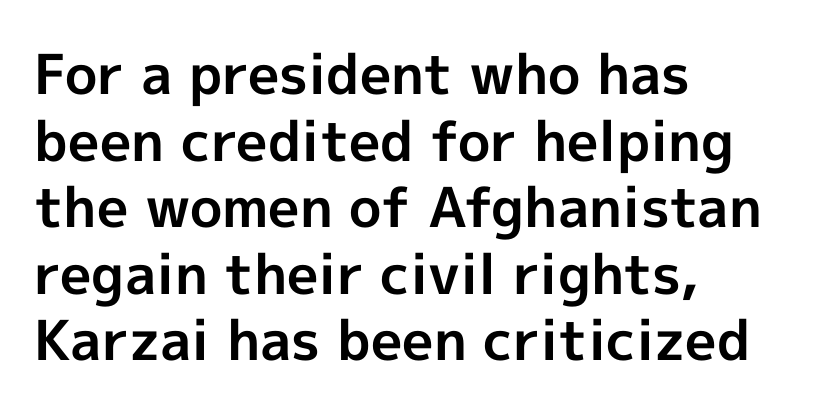
The letters carry no serifs — their stems end cleanly without finishing strokes. Alignment: flush left. Chunky letters — that's bold for sure. Underline: absent. Character widths vary here, with narrow letters taking less room than wide ones. Here the glyphs are tracked normally, forming tight word shapes.
